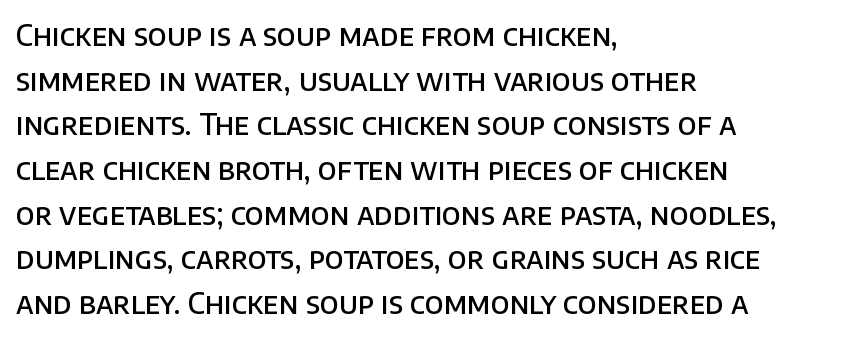
The image shows 29 px semibold sans-serif type, upright; set left-aligned, normal line spacing (1.54x), normal letter spacing, not underlined; low stroke contrast and a large x-height.
